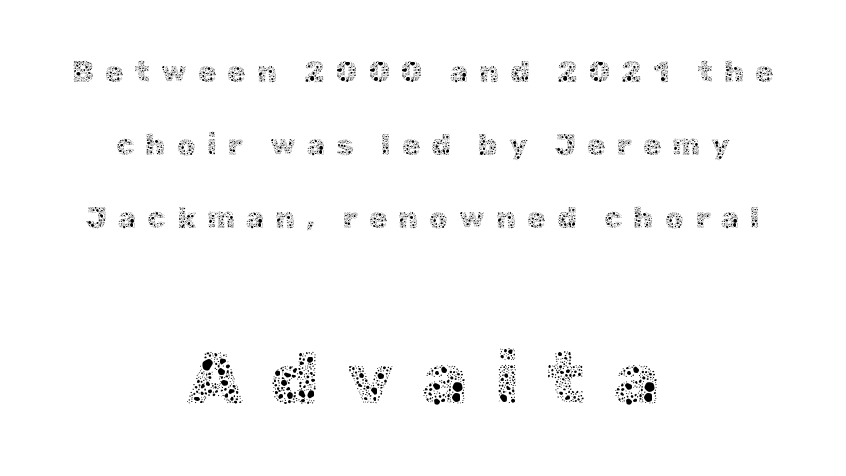
Each new line begins a long way beneath the previous one. Is the block centered? Yes — each line is placed symmetrically about the middle. The letterforms sit at book weight or below. Block two is the big one; block one sits smaller above it.
